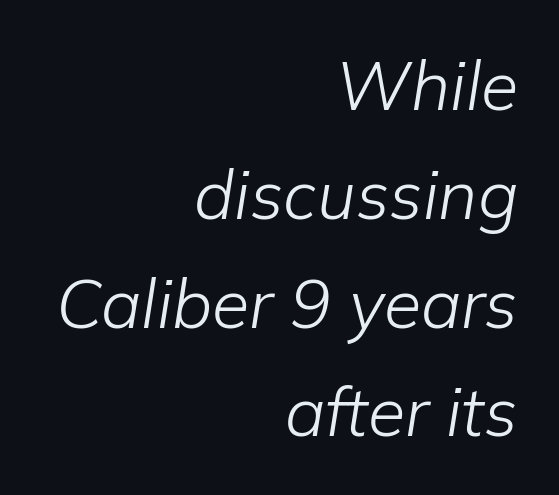
{"italic": "yes", "lean": "right", "slant_degrees": 9, "bold": "no", "weight": "light", "width": "normal", "stroke_contrast": "low", "x_height": "medium", "monospaced": "no", "underline": "no", "align": "right", "line_spacing": "normal", "line_spacing_ratio": 1.6, "letter_spacing": "normal", "letter_spacing_em": 0.0, "glyph_px": 68}
